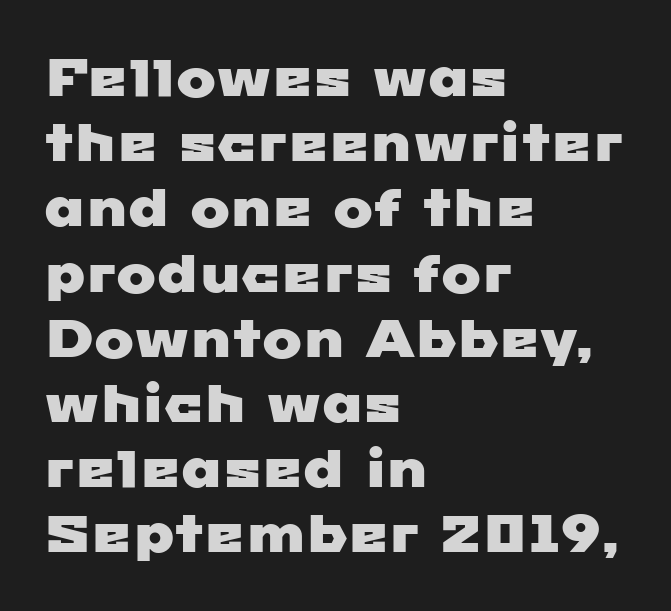
The image shows 53 px wide sans-serif type; set left-aligned, line spacing 1.23x, normal letter spacing, not underlined; low stroke contrast and a medium x-height.
